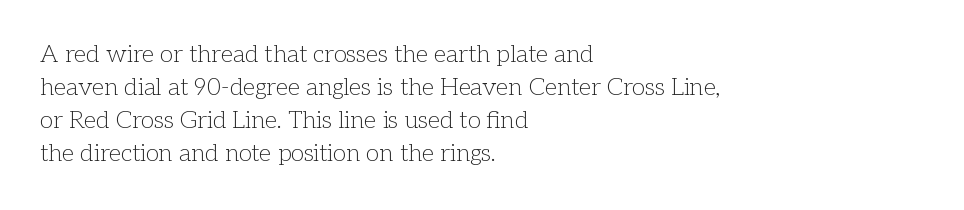
Q: Is the text bold? A: No.
Q: Is the text italic (slanted)? A: No, it is upright.
Q: Is the text underlined? A: No.
Q: How is the paragraph aligned? A: Left-aligned.
Q: Is the spacing between letters normal or unusually wide? A: Normal.
Q: Is the spacing between lines tight, normal or loose? A: Normal.
